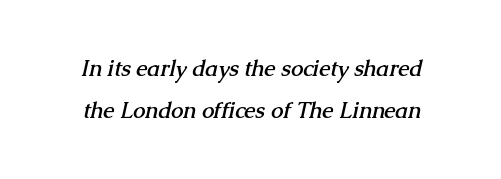
The image shows 22 px bold type; set line spacing 1.89x, normal letter spacing, not underlined.
